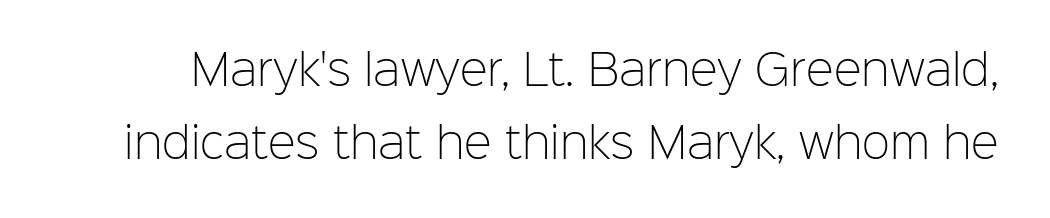
The image shows 42 px light sans-serif type, upright; set line spacing 1.73x, normal letter spacing, not underlined; low stroke contrast and a medium x-height.
